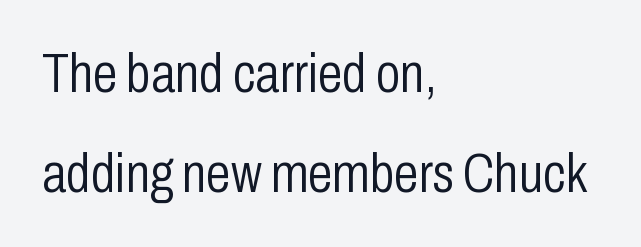
Q: Is the text bold? A: No.
Q: Is the text italic (slanted)? A: No, it is upright.
Q: Is the typeface a serif or a sans-serif typeface? A: Sans-serif.
Q: Is the text underlined? A: No.
Q: How is the paragraph aligned? A: Left-aligned.
Q: Is the spacing between letters normal or unusually wide? A: Normal.
Q: Width (condensed, normal, or wide)? A: Condensed.
Q: Stroke contrast? A: Low.
Q: x-height? A: Medium.
Q: Monospaced? A: No.
